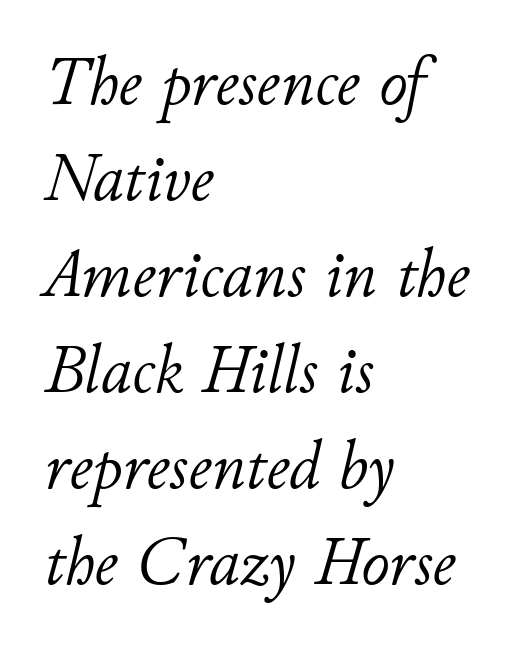
Does the copy run flush right? No — it runs flush left. Spacing verdict: proportional, widths tailored to each character. Is the letter spacing exaggerated? No — it looks like the ordinary default. Is the stroke heavy? The answer is a plain regular-or-lighter. A typesetter would mark this as italic.
